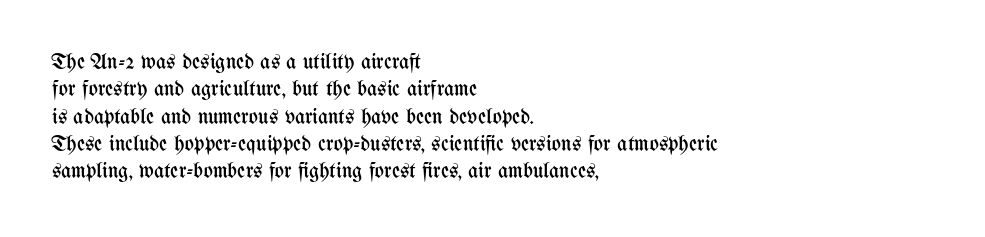
The image shows 22 px text type, upright; set left-aligned, line spacing 1.24x, normal letter spacing, not underlined.
